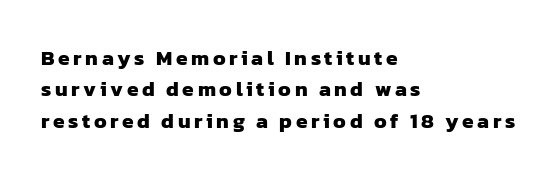
The string is rendered with underlining switched off. Line beginnings align vertically; line endings do not. Horizontal bands of white between lines are of average thickness. Each glyph is drawn with heavy, bold strokes.
